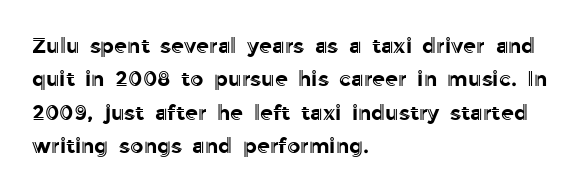
{"italic": "no", "underline": "no", "align": "left", "line_spacing": "normal", "line_spacing_ratio": 1.59, "letter_spacing": "normal", "letter_spacing_em": 0.0, "glyph_px": 21}
